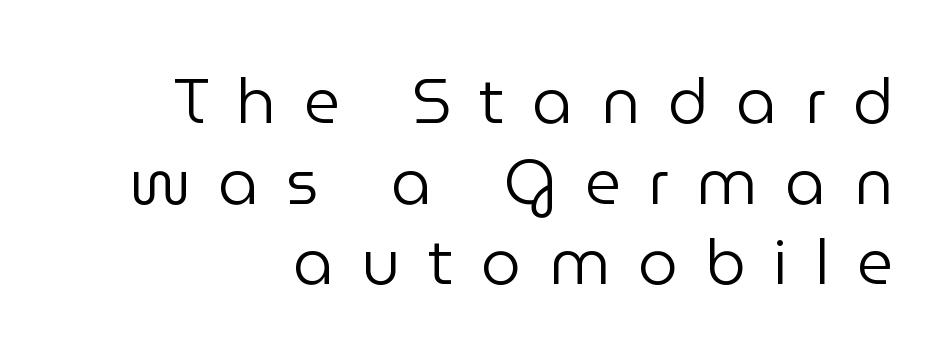
Q: Is the text bold? A: No.
Q: Is the text italic (slanted)? A: No, it is upright.
Q: Is the typeface a serif or a sans-serif typeface? A: Sans-serif.
Q: Is the text underlined? A: No.
Q: How is the paragraph aligned? A: Right-aligned.
Q: Is the spacing between letters normal or unusually wide? A: Unusually wide.
Q: Is the spacing between lines tight, normal or loose? A: Normal.
Q: Width (condensed, normal, or wide)? A: Normal.
Q: Stroke contrast? A: Low.
Q: x-height? A: Medium.
Q: Monospaced? A: No.
